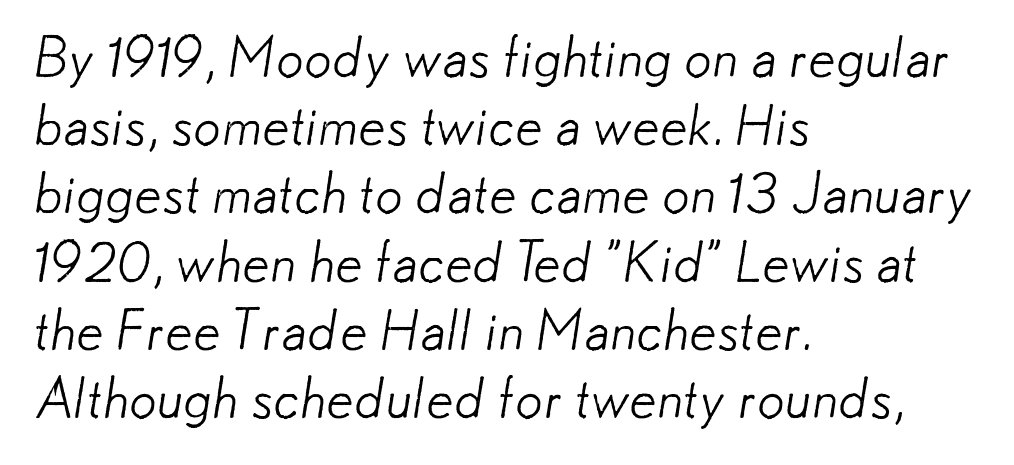
{"serif": "no", "bold": "no", "weight": "light", "width": "normal", "stroke_contrast": "low", "x_height": "small", "monospaced": "no", "underline": "no", "align": "left", "line_spacing_ratio": 1.24, "letter_spacing": "normal", "letter_spacing_em": 0.0, "glyph_px": 55}
